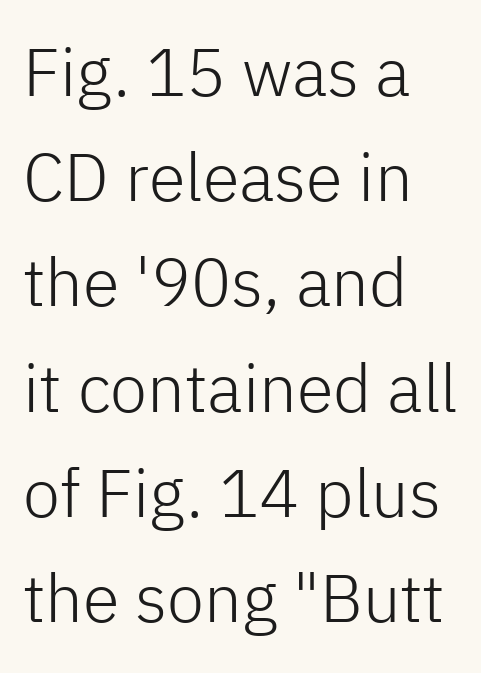
Q: Is the text bold? A: No.
Q: Is the text italic (slanted)? A: No, it is upright.
Q: Is the typeface a serif or a sans-serif typeface? A: Sans-serif.
Q: Is the text underlined? A: No.
Q: How is the paragraph aligned? A: Left-aligned.
Q: Is the spacing between letters normal or unusually wide? A: Normal.
Q: Is the spacing between lines tight, normal or loose? A: Normal.
Q: Width (condensed, normal, or wide)? A: Normal.
Q: Stroke contrast? A: Low.
Q: x-height? A: Medium.
Q: Monospaced? A: No.
